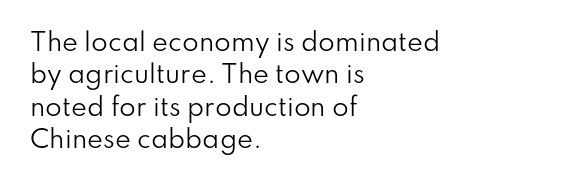
Q: Is the text bold? A: No.
Q: Is the text italic (slanted)? A: No, it is upright.
Q: Is the text underlined? A: No.
Q: How is the paragraph aligned? A: Left-aligned.
Q: Is the spacing between letters normal or unusually wide? A: Normal.
Q: Is the spacing between lines tight, normal or loose? A: Normal.
